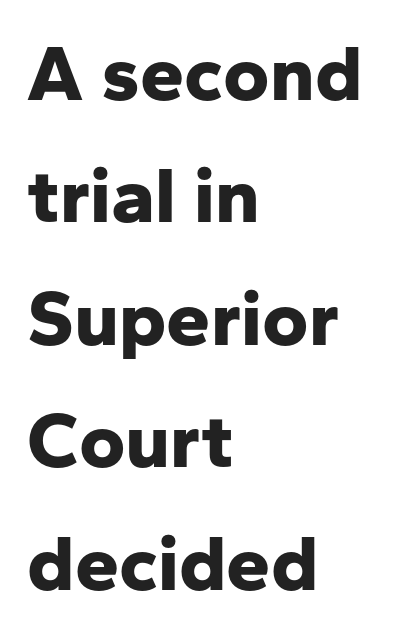
Q: Is the text bold? A: Yes.
Q: Is the text italic (slanted)? A: No, it is upright.
Q: Is the typeface a serif or a sans-serif typeface? A: Sans-serif.
Q: Is the text underlined? A: No.
Q: How is the paragraph aligned? A: Left-aligned.
Q: Is the spacing between letters normal or unusually wide? A: Normal.
Q: Is the spacing between lines tight, normal or loose? A: Normal.
Q: Width (condensed, normal, or wide)? A: Normal.
Q: Stroke contrast? A: Low.
Q: x-height? A: Medium.
Q: Monospaced? A: No.
